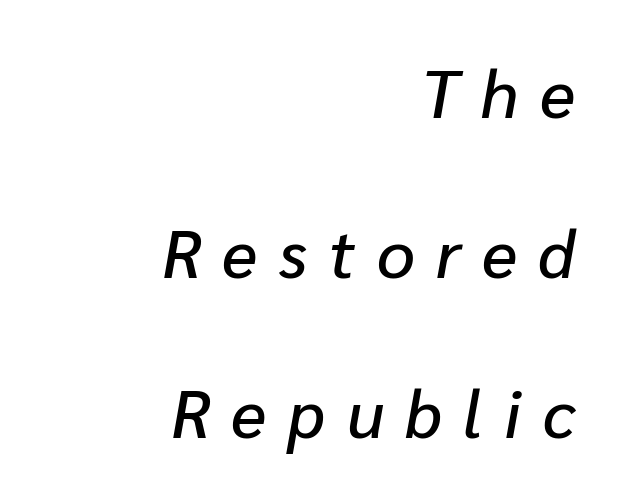
Q: Is the text italic (slanted)? A: Yes, it leans right by about 10 degrees.
Q: Is the text underlined? A: No.
Q: How is the paragraph aligned? A: Right-aligned.
Q: Is the spacing between letters normal or unusually wide? A: Unusually wide.
Q: Is the spacing between lines tight, normal or loose? A: Loose.
Q: Width (condensed, normal, or wide)? A: Normal.
Q: Stroke contrast? A: Low.
Q: x-height? A: Medium.
Q: Monospaced? A: No.
